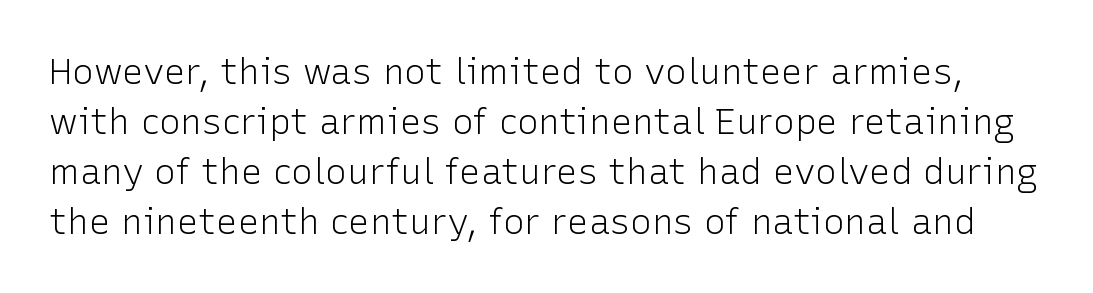
The image shows 36 px light sans-serif type, upright; set normal line spacing (1.39x), normal letter spacing, not underlined; low stroke contrast and a medium x-height.
